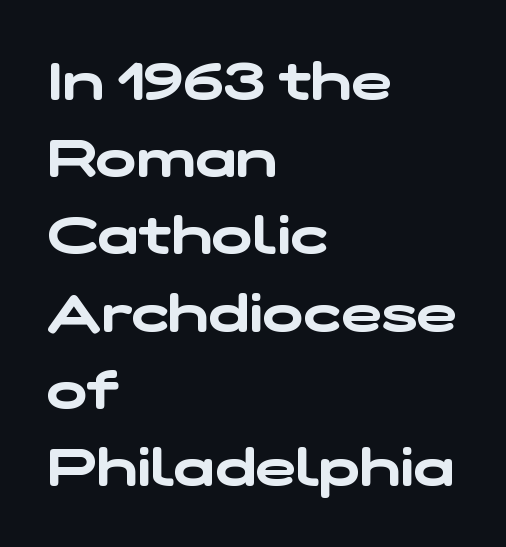
The image shows 54 px wide sans-serif type; set left-aligned, normal line spacing (1.43x), normal letter spacing, not underlined; low stroke contrast and a medium x-height.
